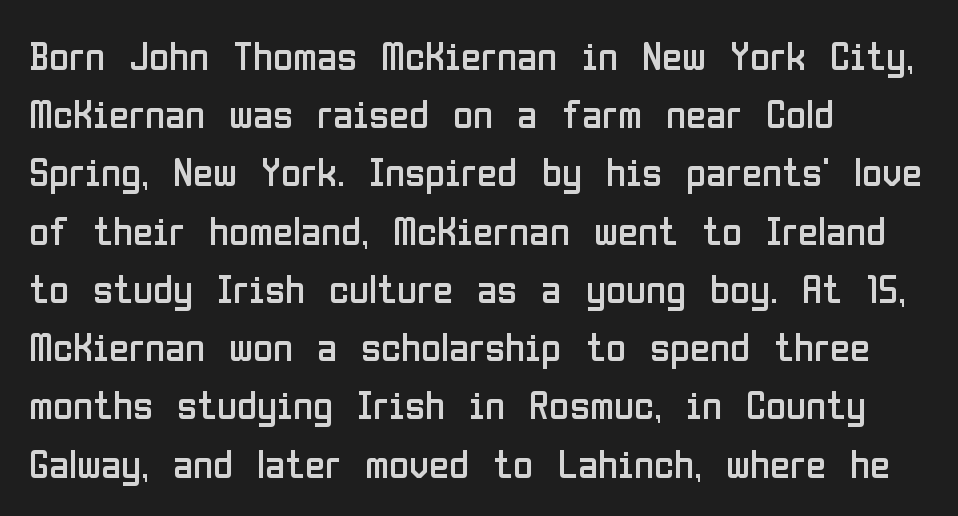
The image shows 41 px regular-weight, condensed sans-serif type, upright; set left-aligned, normal line spacing (1.42x), normal letter spacing, not underlined; low stroke contrast and a medium x-height.
